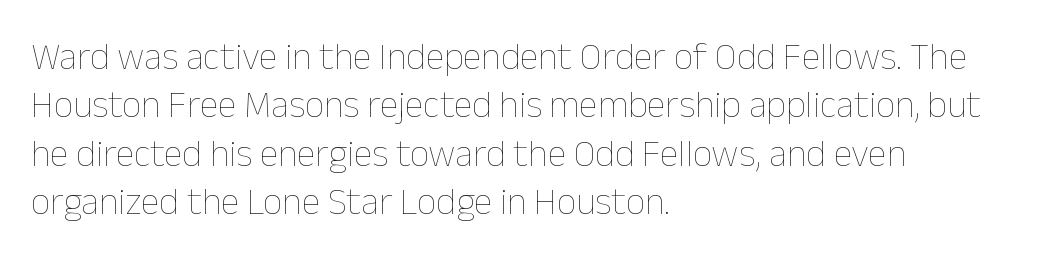
The image shows 38 px thin type, upright; set left-aligned, normal line spacing (1.27x), normal letter spacing, not underlined; low stroke contrast and a medium x-height.
